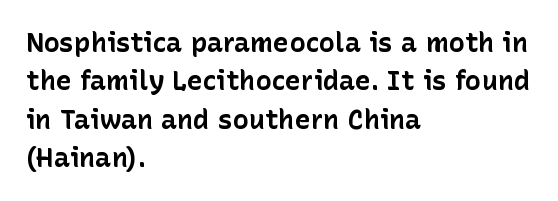
Q: Is the text bold? A: Yes.
Q: Is the text italic (slanted)? A: No, it is upright.
Q: Is the text underlined? A: No.
Q: How is the paragraph aligned? A: Left-aligned.
Q: Is the spacing between letters normal or unusually wide? A: Normal.
Q: Is the spacing between lines tight, normal or loose? A: Normal.
